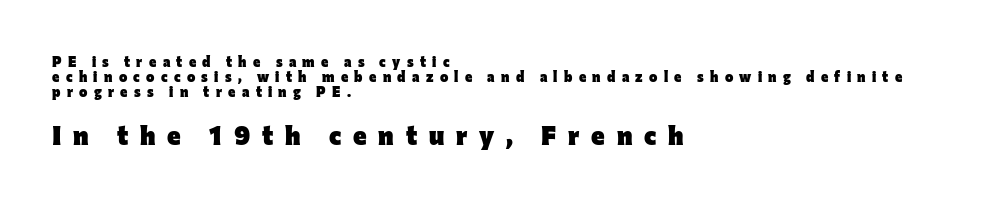
Q: Is the text bold? A: Yes.
Q: Is the text italic (slanted)? A: No, it is upright.
Q: Is the text underlined? A: No.
Q: How is the paragraph aligned? A: Left-aligned.
Q: Is the spacing between letters normal or unusually wide? A: Unusually wide.
Q: Is the spacing between lines tight, normal or loose? A: Tight.
Q: Which block of text is set in a larger size, the first (top) or the second (bottom)? A: The second (bottom) one.
